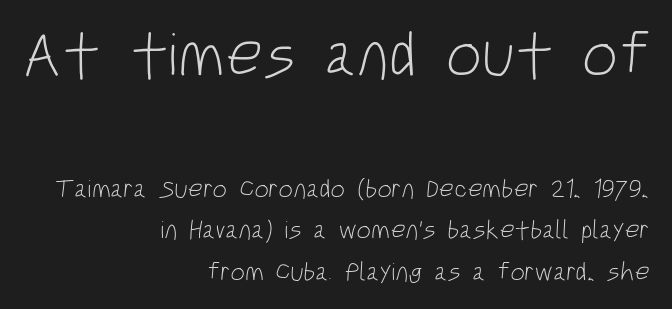
{"serif": "no", "bold": "no", "weight": "light", "width": "condensed", "stroke_contrast": "low", "x_height": "large", "monospaced": "no", "underline": "no", "align": "right", "line_spacing": "normal", "line_spacing_ratio": 1.59, "letter_spacing": "normal", "letter_spacing_em": 0.0, "larger_block": "first", "size_ratio": 2.46, "glyph_px": 64}
